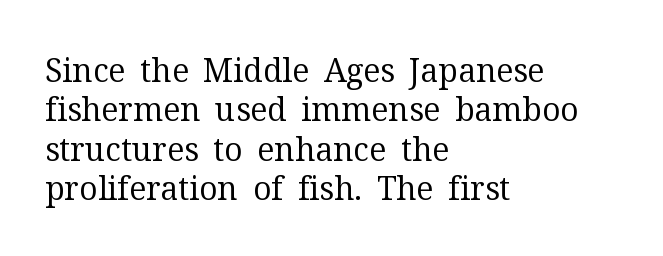
{"serif": "yes", "italic": "no", "bold": "no", "weight": "regular", "width": "normal", "stroke_contrast": "medium", "x_height": "medium", "monospaced": "no", "underline": "no", "align": "left", "line_spacing_ratio": 1.23, "letter_spacing": "normal", "letter_spacing_em": 0.0, "glyph_px": 32}
